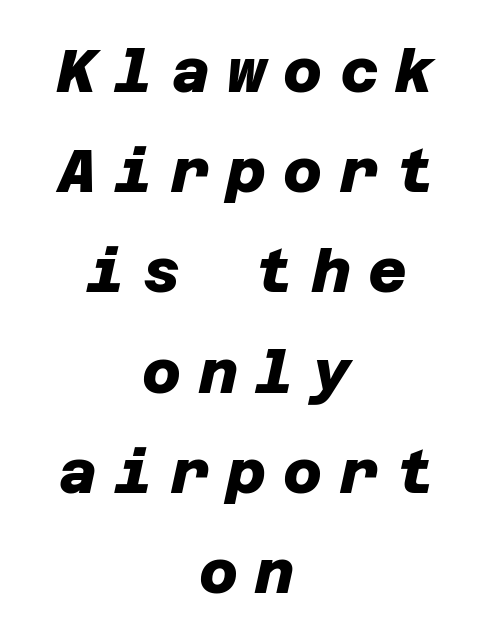
The image shows 60 px heavy sans-serif type; set centered, normal line spacing (1.67x), unusually wide letter spacing (+0.29 em), not underlined; low stroke contrast and a large x-height.
